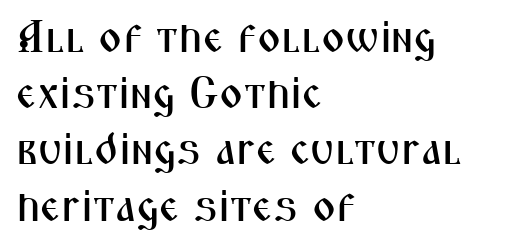
Q: Is the text italic (slanted)? A: No, it is upright.
Q: Is the typeface a serif or a sans-serif typeface? A: Sans-serif.
Q: Is the text underlined? A: No.
Q: How is the paragraph aligned? A: Left-aligned.
Q: Is the spacing between letters normal or unusually wide? A: Normal.
Q: Is the spacing between lines tight, normal or loose? A: Normal.
Q: Width (condensed, normal, or wide)? A: Condensed.
Q: Stroke contrast? A: Medium.
Q: x-height? A: Medium.
Q: Monospaced? A: No.
